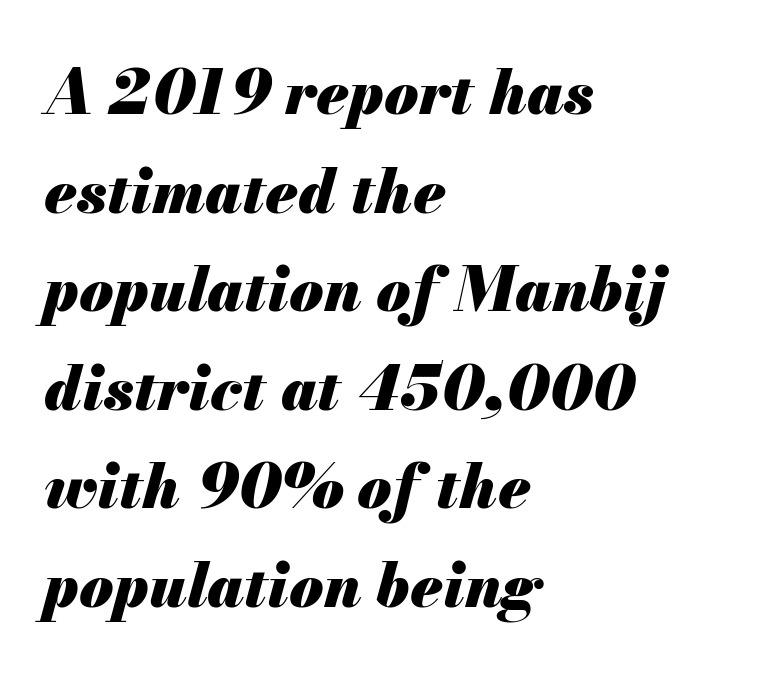
Underlining? Definitely not there. The sample has been set heavy, in full bold. Students, note that the glyphs here touch the page at normal intervals. If you drew a line through each stem, it would be angled. Proportional: the letters do not fall into vertical columns. Notice how descenders clear the ascenders below comfortably — that's standard leading.
